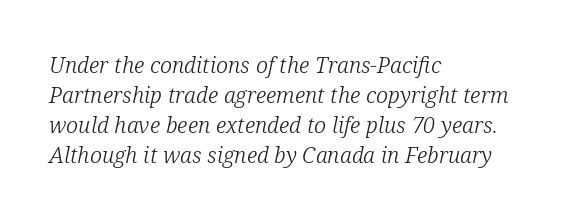
Q: Is the text bold? A: No.
Q: Is the text italic (slanted)? A: Yes, it leans right by about 12 degrees.
Q: Is the text underlined? A: No.
Q: How is the paragraph aligned? A: Left-aligned.
Q: Is the spacing between letters normal or unusually wide? A: Normal.
Q: Is the spacing between lines tight, normal or loose? A: Normal.
